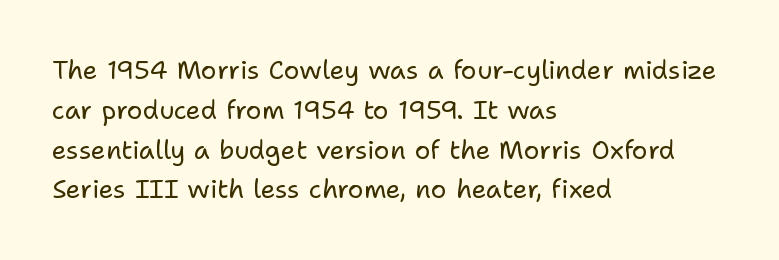
The image shows 26 px text type, upright; set left-aligned, normal line spacing (1.53x), normal letter spacing, not underlined.
